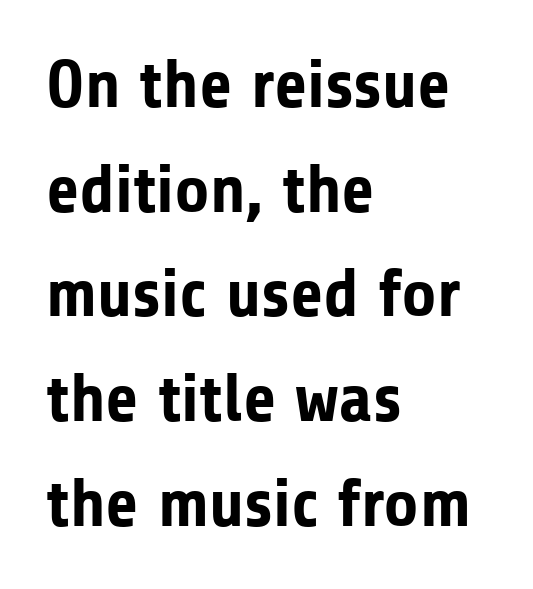
Each row of text sits above clean, open space. The type sits square on the baseline with zero lean. How would I describe the line gaps? Plain and ordinary. The letters advance in unequal steps, a hallmark of proportional type.
